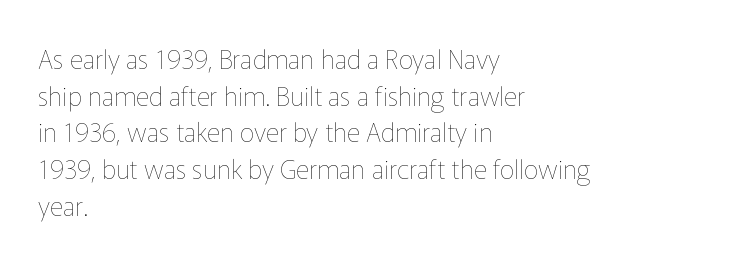
In CSS terms this would be text-align: left. The words here are not underlined. The font is comparable to plain body text, perhaps lighter. Every character sits straight up, as roman type does. The vertical gap from one line to the next is medium. Compared with typical body copy, the letter spacing here is the same.
